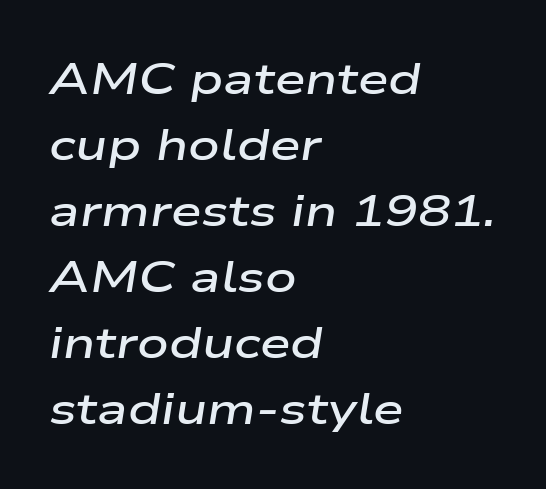
The image shows 44 px semibold, wide type, italic (leaning right); set left-aligned, normal line spacing (1.5x), normal letter spacing, not underlined; low stroke contrast and a medium x-height.
